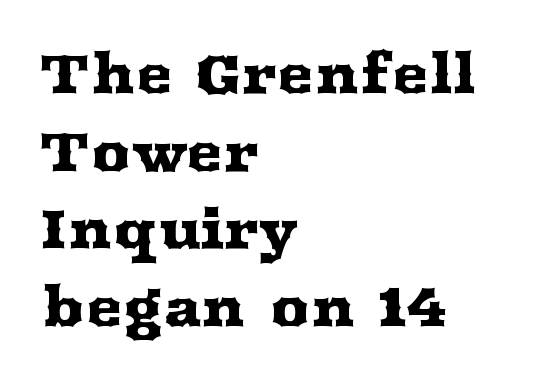
{"serif": "yes", "italic": "no", "width": "wide", "stroke_contrast": "medium", "x_height": "medium", "monospaced": "no", "underline": "no", "align": "left", "line_spacing": "normal", "line_spacing_ratio": 1.41, "letter_spacing": "normal", "letter_spacing_em": 0.0, "glyph_px": 55}
